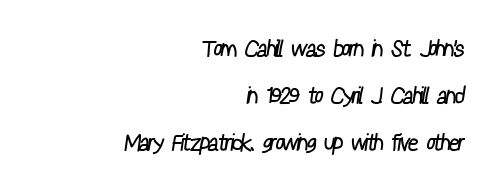
The image shows 23 px text type; set right-aligned, loose line spacing (2.04x), normal letter spacing, not underlined.
